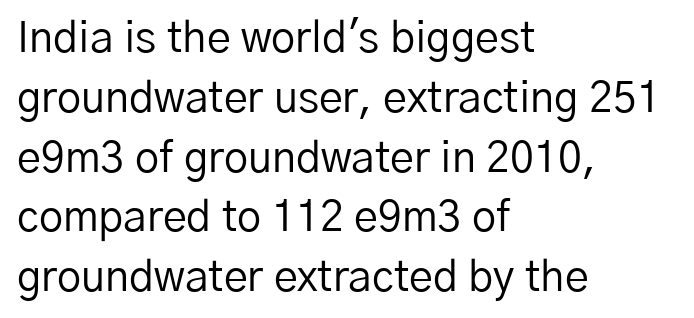
Q: Is the text bold? A: No.
Q: Is the text italic (slanted)? A: No, it is upright.
Q: Is the typeface a serif or a sans-serif typeface? A: Sans-serif.
Q: Is the text underlined? A: No.
Q: How is the paragraph aligned? A: Left-aligned.
Q: Is the spacing between letters normal or unusually wide? A: Normal.
Q: Is the spacing between lines tight, normal or loose? A: Normal.
Q: Width (condensed, normal, or wide)? A: Normal.
Q: Stroke contrast? A: Low.
Q: x-height? A: Medium.
Q: Monospaced? A: No.
